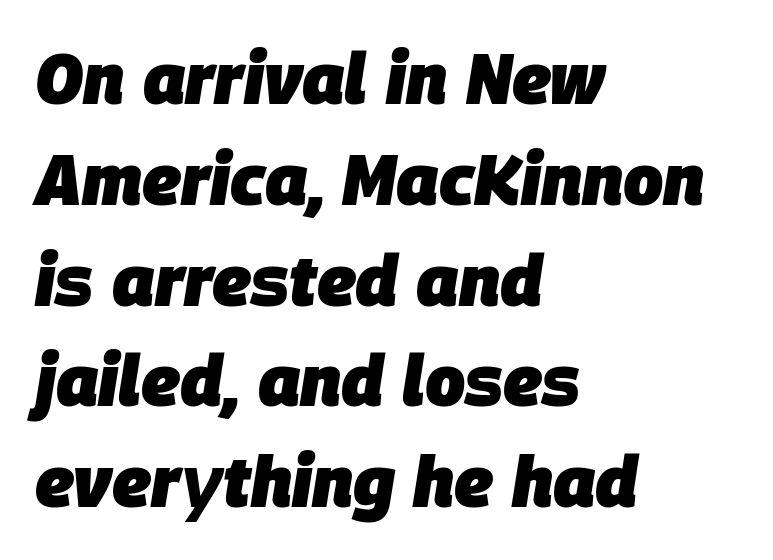
{"italic": "yes", "lean": "right", "slant_degrees": 9, "bold": "yes", "weight": "heavy", "width": "normal", "stroke_contrast": "low", "x_height": "large", "monospaced": "no", "underline": "no", "align": "left", "line_spacing": "normal", "line_spacing_ratio": 1.42, "letter_spacing": "normal", "letter_spacing_em": 0.0, "glyph_px": 71}
